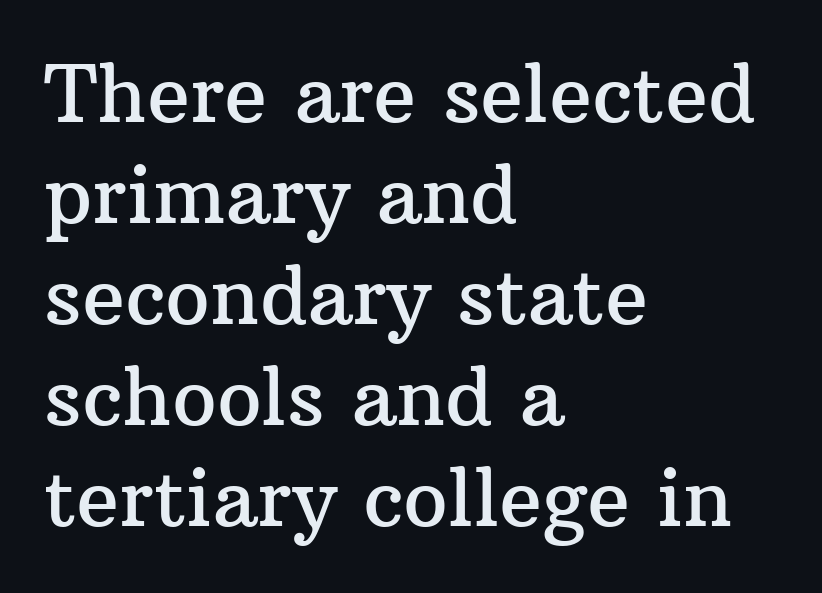
These lines are set flush left with a ragged right edge. A typesetter would call this zero additional tracking. These lines are composed in type with serifs. A typesetter would call this proportional, since set widths differ per character. Each row of text sits above clean, open space. Every stem runs plumb, perpendicular to the baseline.
